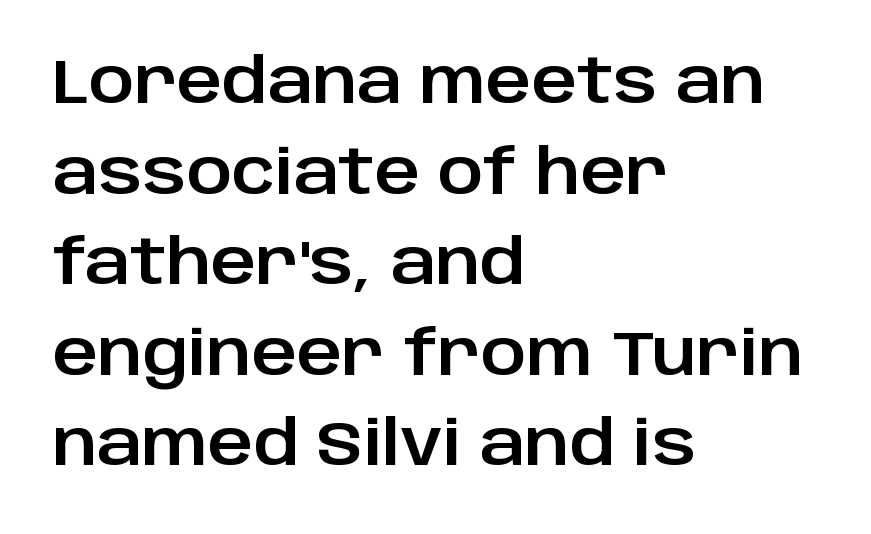
Type style note: lacks serifs. Underlining? Definitely not there. The rendering uses natural spacing where letterforms have individual widths. Italic: no, the glyphs are upright roman.
